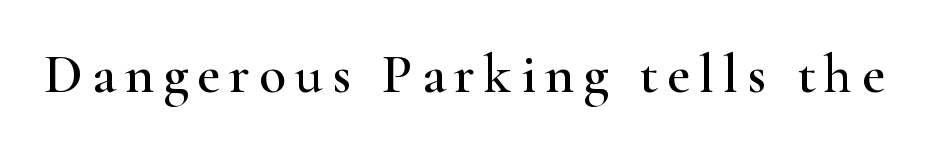
Check the space under the baseline: it is left empty. The type sits square on the baseline with zero lean. Little horizontal feet cap the strokes, marking this as serif type. Here the designer chose a conventional face with non-uniform glyph widths.
